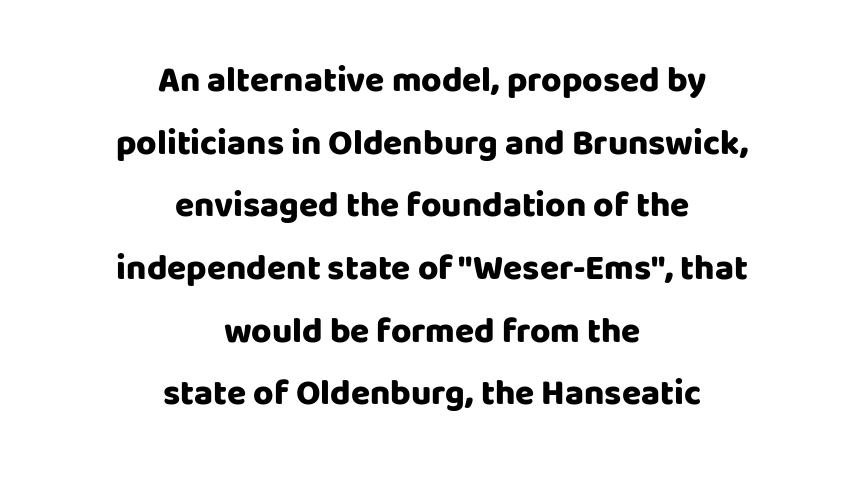
The passage shown is emphatically bold. Tracking value appears to be zero — textbook default spacing. Check the space under the baseline: it is left empty. The specimen reads as upright at a glance. Serifs: no, the terminals of the letterforms are clean.
